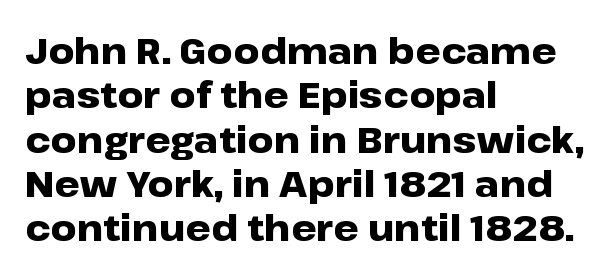
The rendering anchors every line to the left-hand side. Is the type bold? Yes — the strokes are clearly thick and heavy. This sample uses a sans-serif face. Unmarked baselines from the first word to the last.
